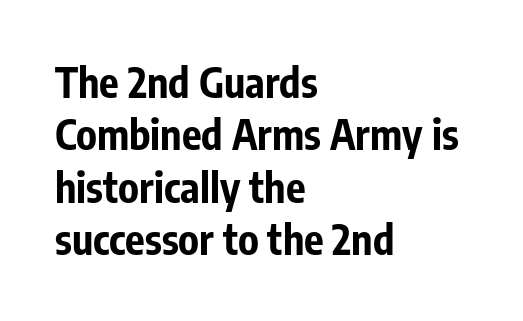
{"serif": "no", "italic": "no", "bold": "yes", "weight": "bold", "width": "condensed", "stroke_contrast": "low", "x_height": "medium", "monospaced": "no", "underline": "no", "align": "left", "line_spacing": "normal", "line_spacing_ratio": 1.28, "letter_spacing": "normal", "letter_spacing_em": 0.0, "glyph_px": 41}
